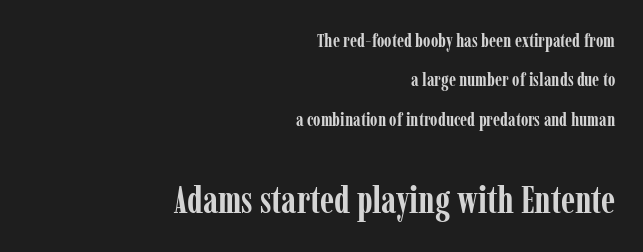
The image shows 38 px semibold, condensed serif type, upright; set right-aligned, loose line spacing (2.07x), normal letter spacing, not underlined; the second (bottom) block is 2.0x larger; low stroke contrast and a medium x-height.
